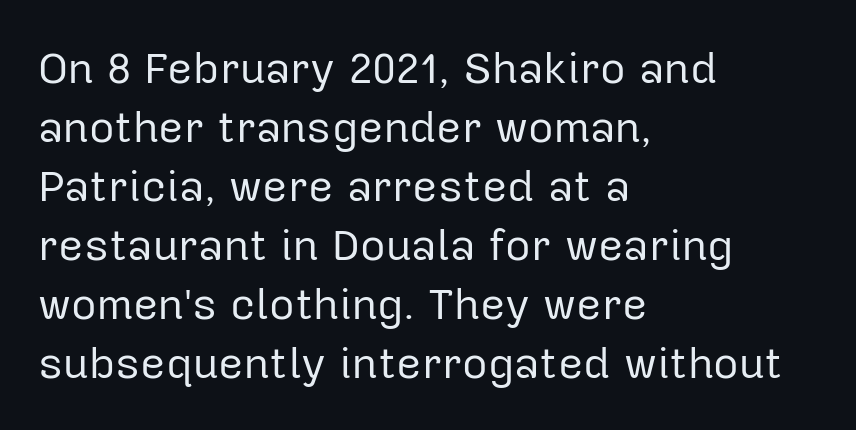
Style check: upright. Here the glyphs are tracked normally, forming tight word shapes. This sample uses a sans-serif face. The face used here is proportionally spaced, like ordinary book or web type. Bare-footed words on every line. The rag falls on the right side of this text block.
